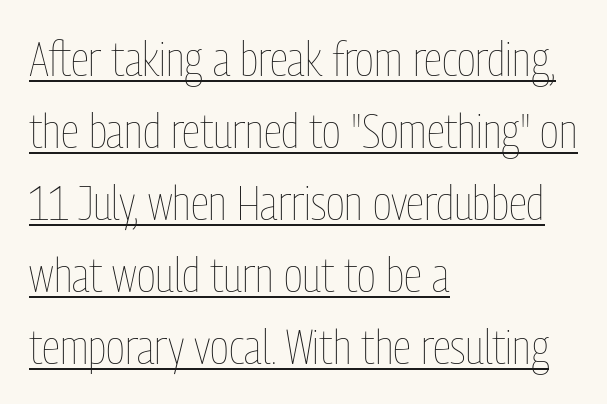
{"italic": "no", "bold": "no", "weight": "thin", "width": "condensed", "stroke_contrast": "low", "x_height": "medium", "monospaced": "no", "underline": "yes", "align": "left", "line_spacing": "normal", "line_spacing_ratio": 1.5, "letter_spacing": "normal", "letter_spacing_em": 0.0, "glyph_px": 48}
